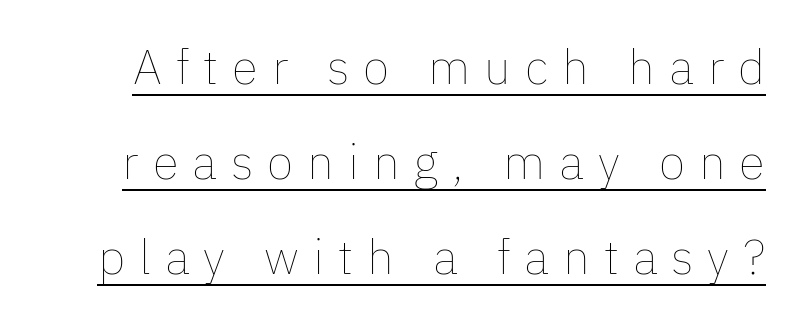
The image shows 48 px thin type, upright; set loose line spacing (1.98x), unusually wide letter spacing (+0.29 em), underlined; low stroke contrast and a medium x-height.
